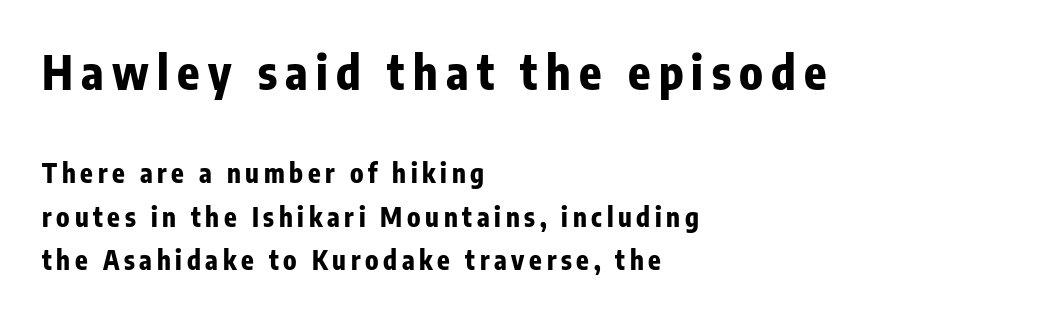
What weight is shown? A full bold with thick strokes. You can tell it's not italic because the verticals are truly vertical. Check where the strokes stop: nothing finishes them off — pure sans. This rendering uses left alignment, leaving the right contour irregular. The strip under each line holds only bare page. In terms of leading, this rendering sits right in the middle.
